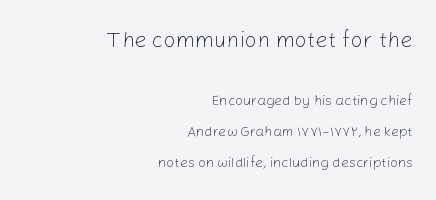
This rendering features lettering with no underline. No chunkiness to these letters — they're not bold. Reading down the block, your eye finds every line finishing at a fixed right position. Notice how the stems are strictly vertical — no italics here. Look at the tracking — it's just the regular setting, nothing added. Two sizes are in play, and the larger belongs to the first block.
